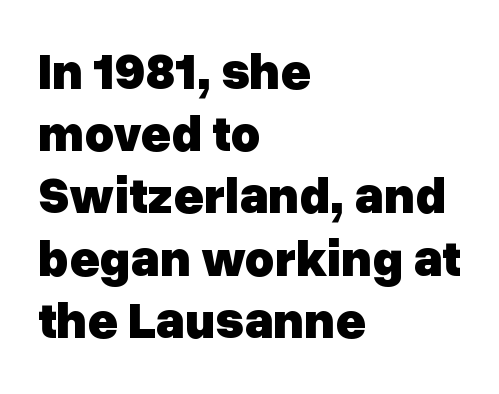
Q: Is the text bold? A: Yes.
Q: Is the text italic (slanted)? A: No, it is upright.
Q: Is the typeface a serif or a sans-serif typeface? A: Sans-serif.
Q: Is the text underlined? A: No.
Q: How is the paragraph aligned? A: Left-aligned.
Q: Is the spacing between letters normal or unusually wide? A: Normal.
Q: Width (condensed, normal, or wide)? A: Normal.
Q: Stroke contrast? A: Low.
Q: x-height? A: Medium.
Q: Monospaced? A: No.
